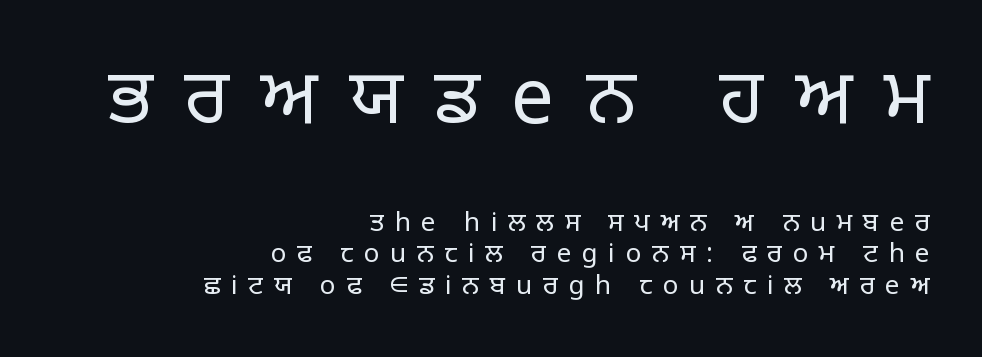
{"serif": "no", "italic": "no", "bold": "no", "weight": "light", "width": "normal", "stroke_contrast": "low", "x_height": "large", "monospaced": "no", "underline": "no", "align": "right", "line_spacing_ratio": 1.21, "letter_spacing": "wide", "letter_spacing_em": 0.41, "larger_block": "first", "size_ratio": 2.96, "glyph_px": 77}
